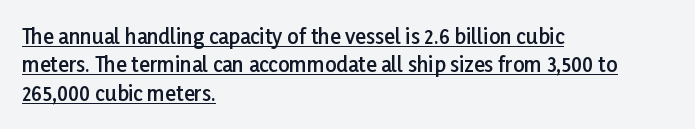
The image shows 20 px text type, upright; set left-aligned, normal line spacing (1.42x), normal letter spacing, underlined.
